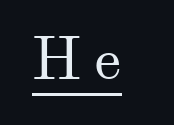
Q: Is the text bold? A: No.
Q: Is the text italic (slanted)? A: No, it is upright.
Q: Is the typeface a serif or a sans-serif typeface? A: Serif.
Q: Is the text underlined? A: Yes.
Q: Is the spacing between letters normal or unusually wide? A: Unusually wide.
Q: Width (condensed, normal, or wide)? A: Normal.
Q: Stroke contrast? A: Medium.
Q: x-height? A: Small.
Q: Monospaced? A: No.
